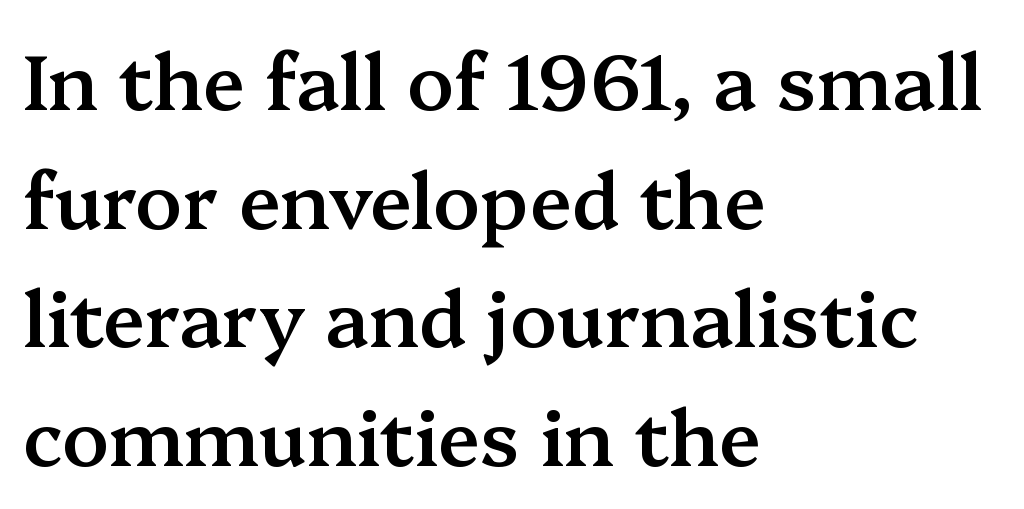
Q: Is the text bold? A: Semi-bold.
Q: Is the text italic (slanted)? A: No, it is upright.
Q: Is the typeface a serif or a sans-serif typeface? A: Serif.
Q: Is the text underlined? A: No.
Q: How is the paragraph aligned? A: Left-aligned.
Q: Is the spacing between letters normal or unusually wide? A: Normal.
Q: Is the spacing between lines tight, normal or loose? A: Normal.
Q: Width (condensed, normal, or wide)? A: Normal.
Q: Stroke contrast? A: Medium.
Q: x-height? A: Medium.
Q: Monospaced? A: No.
